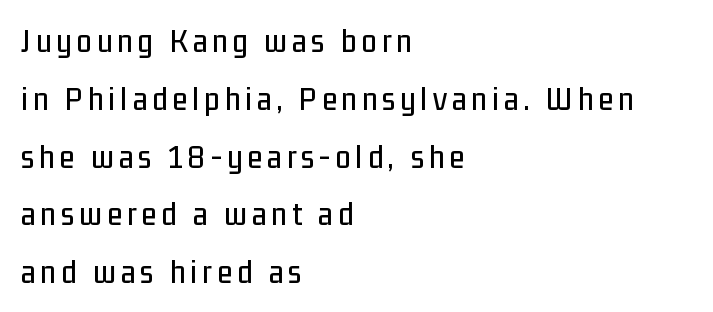
{"serif": "no", "italic": "no", "width": "condensed", "stroke_contrast": "low", "x_height": "medium", "monospaced": "no", "underline": "no", "align": "left", "line_spacing": "normal", "line_spacing_ratio": 1.7, "glyph_px": 34}
